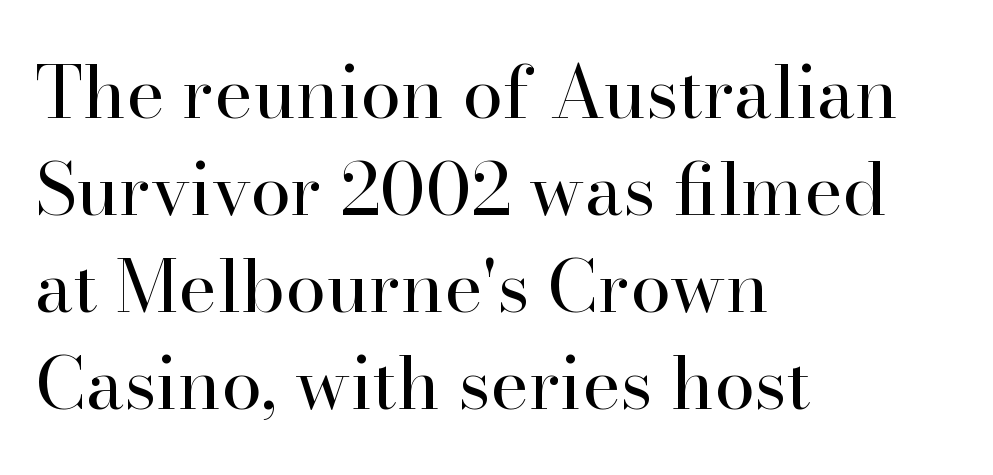
The image shows 73 px regular-weight serif type, upright; set left-aligned, normal line spacing (1.33x), normal letter spacing, not underlined; high stroke contrast and a small x-height.
